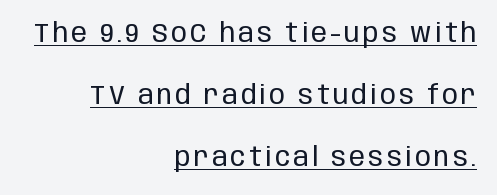
{"italic": "no", "bold": "no", "underline": "yes", "align": "right", "line_spacing": "loose", "line_spacing_ratio": 2.39, "glyph_px": 26}
